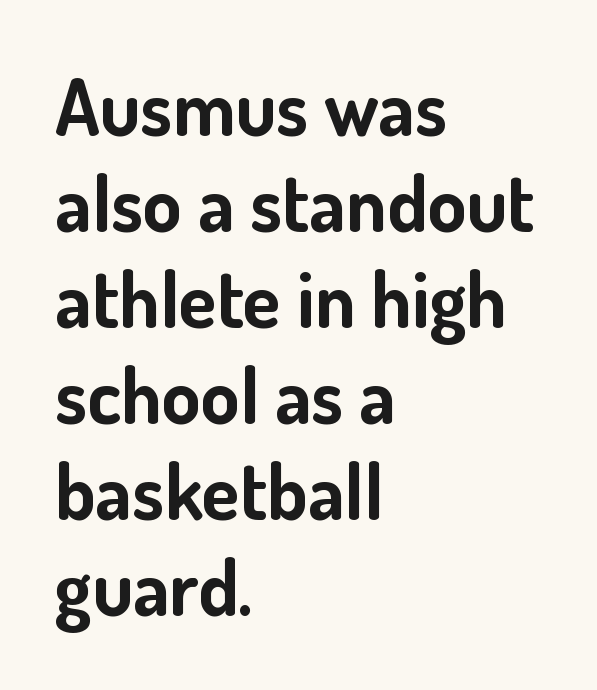
The image shows 78 px bold sans-serif type, upright; set left-aligned, line spacing 1.23x, normal letter spacing, not underlined; low stroke contrast and a small x-height.
